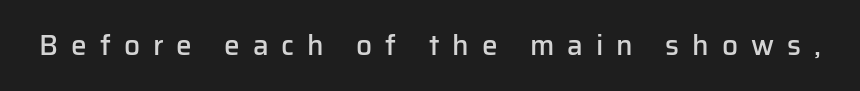
{"serif": "no", "italic": "no", "bold": "semi", "weight": "semibold", "width": "normal", "stroke_contrast": "low", "x_height": "medium", "monospaced": "no", "underline": "no", "letter_spacing": "wide", "letter_spacing_em": 0.46, "glyph_px": 28}
